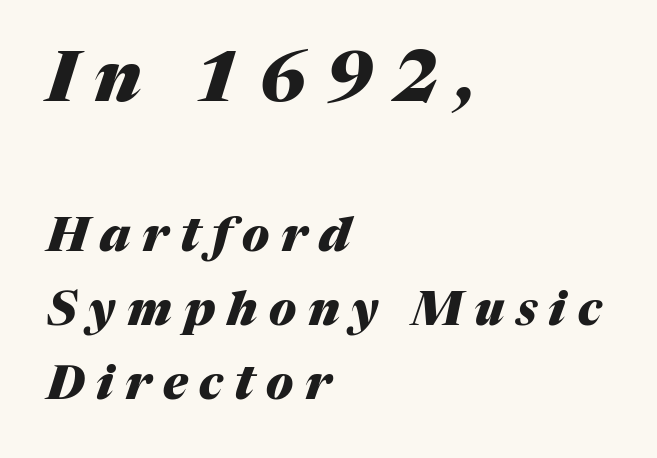
This sample has the flowing, uneven cadence of proportional lettering. Display-style spreading of the glyphs; the letterfit is very open. The designer gave the opening block more size than the closing block. A full-strength bold gives these letters their thick strokes.
